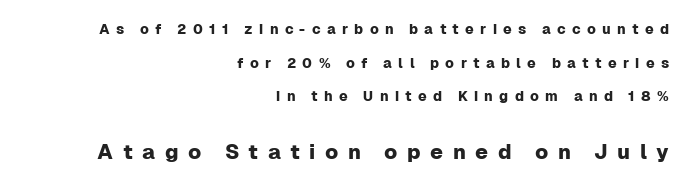
{"italic": "no", "underline": "no", "align": "right", "line_spacing": "loose", "line_spacing_ratio": 2.4, "letter_spacing": "wide", "letter_spacing_em": 0.45, "larger_block": "second", "size_ratio": 1.5, "glyph_px": 21}
